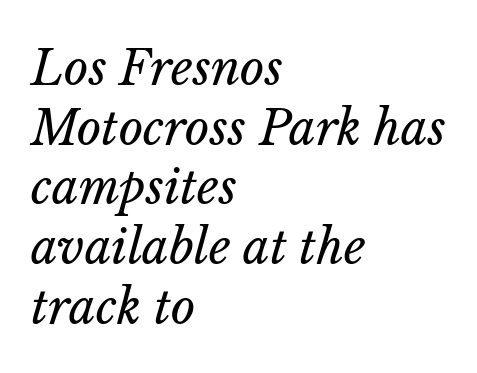
Q: Is the text bold? A: No.
Q: Is the text italic (slanted)? A: Yes, it leans right by about 14 degrees.
Q: Is the text underlined? A: No.
Q: How is the paragraph aligned? A: Left-aligned.
Q: Is the spacing between letters normal or unusually wide? A: Normal.
Q: Is the spacing between lines tight, normal or loose? A: Normal.
Q: Width (condensed, normal, or wide)? A: Normal.
Q: Stroke contrast? A: Low.
Q: x-height? A: Medium.
Q: Monospaced? A: No.
